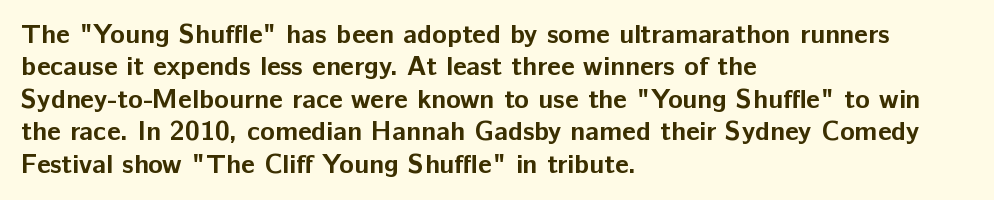
{"italic": "no", "bold": "yes", "underline": "no", "align": "left", "line_spacing_ratio": 1.2, "letter_spacing": "normal", "letter_spacing_em": 0.0, "glyph_px": 27}
